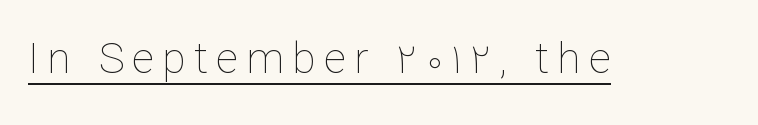
Think of a printed novel: that variable character pitch is what you see here. The type sits square on the baseline with zero lean. Somebody hit Ctrl+U on this one — the words are underlined. Weight: regular or lighter.
